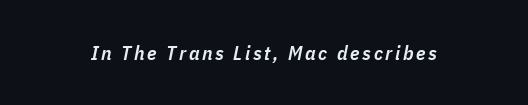
The specimen reads as italic at a glance. A somewhat darkened texture: the type is semibold rather than bold. Bare-footed words on every line.
